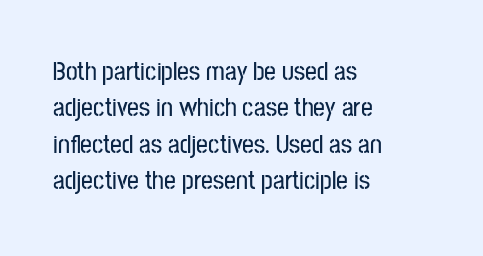
The image shows 26 px text type, upright; set left-aligned, normal line spacing (1.4x), normal letter spacing, not underlined.
